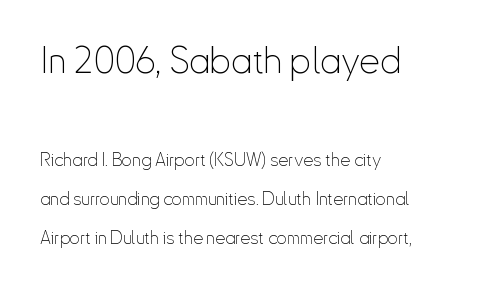
{"serif": "no", "italic": "no", "bold": "no", "weight": "thin", "width": "condensed", "stroke_contrast": "low", "x_height": "small", "monospaced": "no", "underline": "no", "align": "left", "line_spacing": "loose", "line_spacing_ratio": 2.17, "letter_spacing": "normal", "letter_spacing_em": 0.0, "larger_block": "first", "size_ratio": 2.06, "glyph_px": 37}
